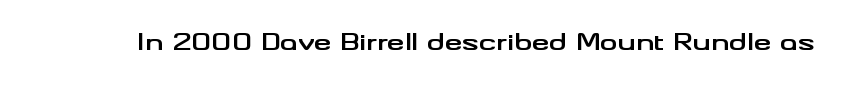
{"italic": "no", "bold": "yes", "underline": "no", "letter_spacing": "normal", "letter_spacing_em": 0.0, "glyph_px": 22}
